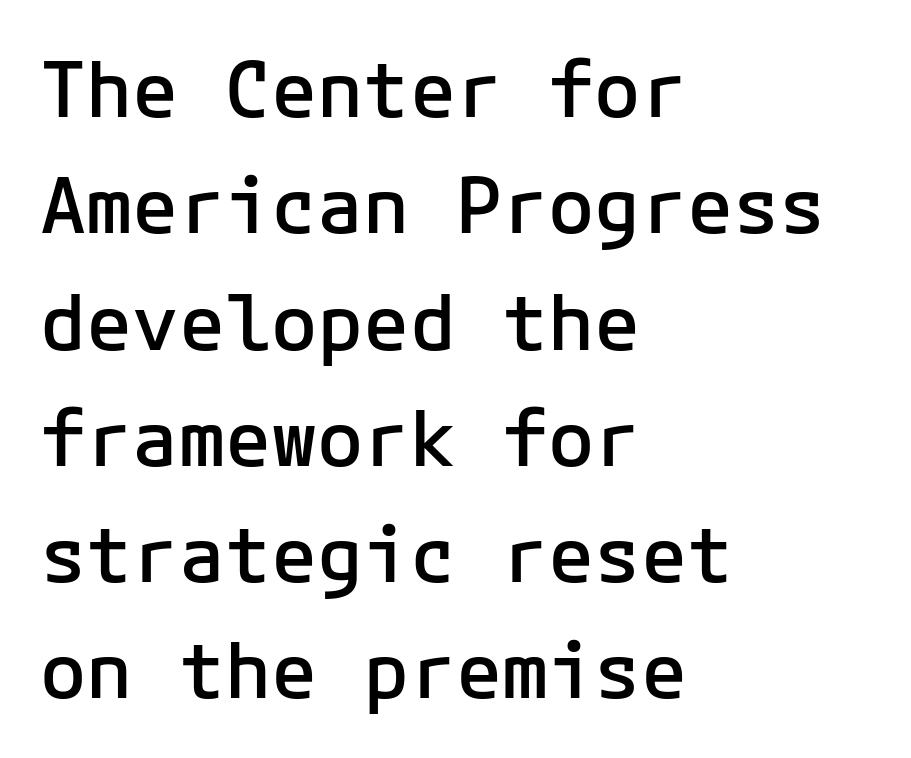
Q: Is the text bold? A: Semi-bold.
Q: Is the text italic (slanted)? A: No, it is upright.
Q: Is the typeface a serif or a sans-serif typeface? A: Sans-serif.
Q: Is the text underlined? A: No.
Q: How is the paragraph aligned? A: Left-aligned.
Q: Is the spacing between letters normal or unusually wide? A: Normal.
Q: Is the spacing between lines tight, normal or loose? A: Normal.
Q: Width (condensed, normal, or wide)? A: Normal.
Q: Stroke contrast? A: Low.
Q: x-height? A: Medium.
